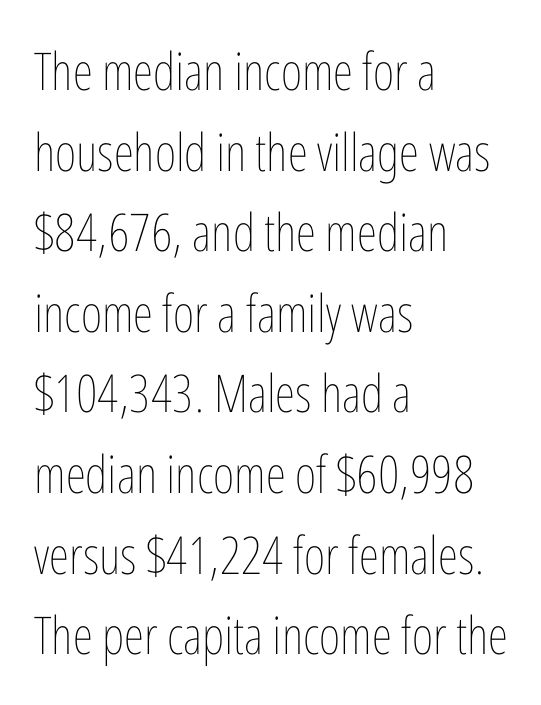
Q: Is the text bold? A: No.
Q: Is the text italic (slanted)? A: No, it is upright.
Q: Is the text underlined? A: No.
Q: How is the paragraph aligned? A: Left-aligned.
Q: Is the spacing between letters normal or unusually wide? A: Normal.
Q: Is the spacing between lines tight, normal or loose? A: Normal.
Q: Width (condensed, normal, or wide)? A: Condensed.
Q: Stroke contrast? A: Low.
Q: x-height? A: Medium.
Q: Monospaced? A: No.
